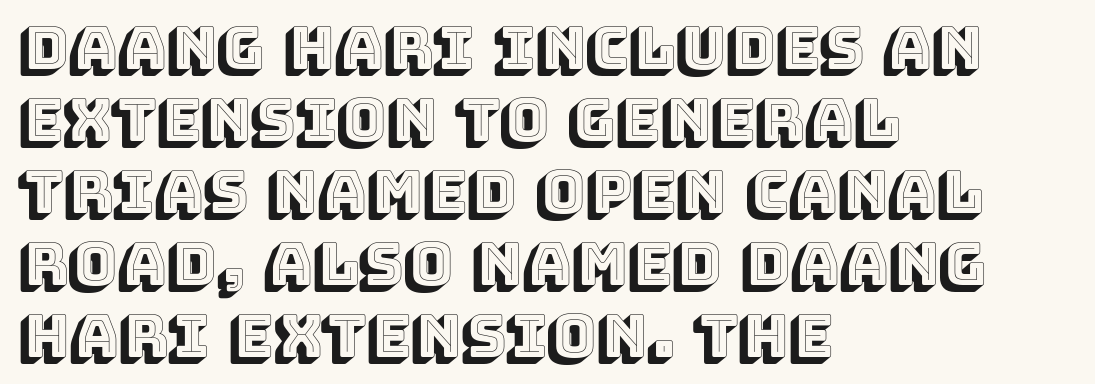
{"italic": "no", "width": "normal", "x_height": "large", "monospaced": "no", "underline": "no", "align": "left", "line_spacing_ratio": 1.22, "letter_spacing": "normal", "letter_spacing_em": 0.0, "glyph_px": 59}
